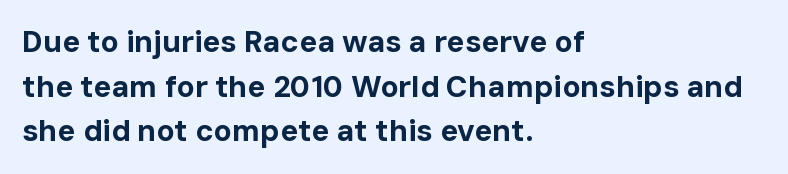
{"serif": "no", "italic": "no", "bold": "yes", "weight": "bold", "width": "normal", "stroke_contrast": "low", "x_height": "medium", "monospaced": "no", "underline": "no", "align": "left", "line_spacing": "normal", "line_spacing_ratio": 1.49, "letter_spacing": "normal", "letter_spacing_em": 0.0, "glyph_px": 30}
